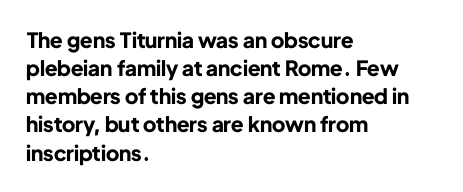
Q: Is the text bold? A: Yes.
Q: Is the text italic (slanted)? A: No, it is upright.
Q: Is the text underlined? A: No.
Q: How is the paragraph aligned? A: Left-aligned.
Q: Is the spacing between letters normal or unusually wide? A: Normal.
Q: Is the spacing between lines tight, normal or loose? A: Normal.
